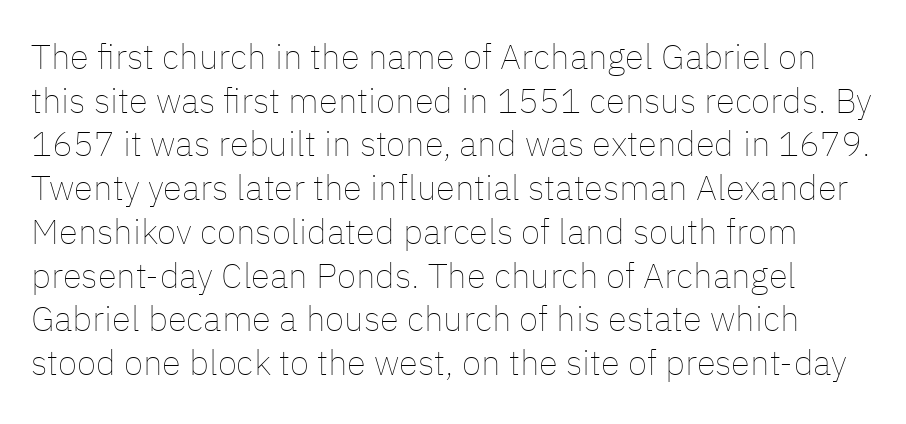
The image shows 35 px thin type, upright; set normal line spacing (1.25x), normal letter spacing, not underlined; low stroke contrast and a medium x-height.
